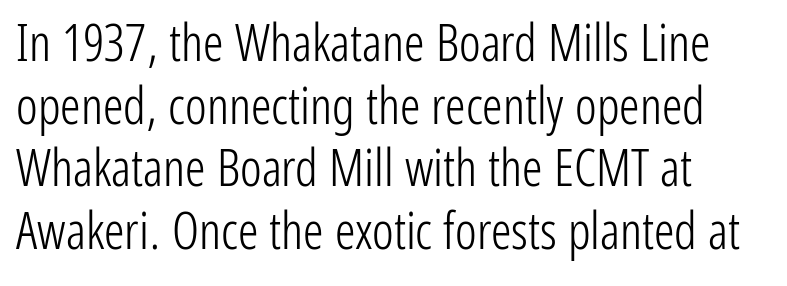
{"serif": "no", "italic": "no", "bold": "no", "weight": "light", "width": "condensed", "stroke_contrast": "low", "x_height": "medium", "monospaced": "no", "underline": "no", "align": "left", "line_spacing_ratio": 1.23, "letter_spacing": "normal", "letter_spacing_em": 0.0, "glyph_px": 51}
